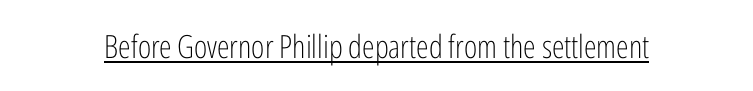
{"serif": "no", "italic": "no", "bold": "no", "weight": "light", "width": "condensed", "stroke_contrast": "low", "x_height": "medium", "monospaced": "no", "underline": "yes", "letter_spacing": "normal", "letter_spacing_em": 0.0, "glyph_px": 32}
